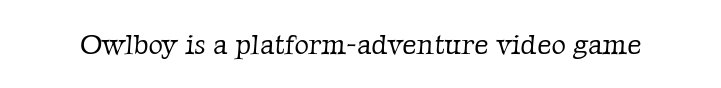
Q: Is the text bold? A: No.
Q: Is the typeface a serif or a sans-serif typeface? A: Serif.
Q: Is the text underlined? A: No.
Q: Is the spacing between letters normal or unusually wide? A: Normal.
Q: Width (condensed, normal, or wide)? A: Normal.
Q: Stroke contrast? A: Low.
Q: x-height? A: Medium.
Q: Monospaced? A: No.
